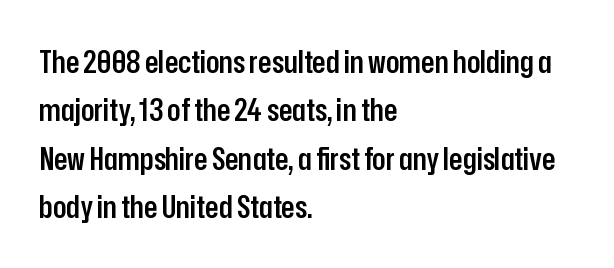
{"serif": "no", "italic": "no", "bold": "semi", "weight": "semibold", "width": "condensed", "stroke_contrast": "low", "x_height": "medium", "monospaced": "no", "underline": "no", "align": "left", "line_spacing": "normal", "line_spacing_ratio": 1.56, "letter_spacing": "normal", "letter_spacing_em": 0.0, "glyph_px": 31}
